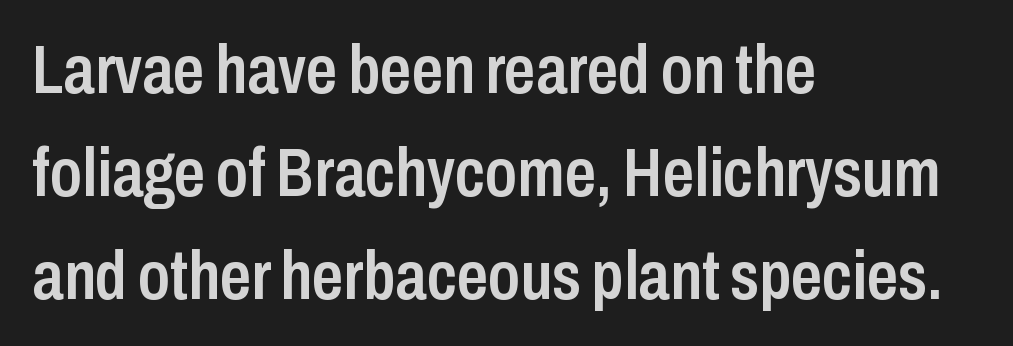
Q: Is the text bold? A: Semi-bold.
Q: Is the text italic (slanted)? A: No, it is upright.
Q: Is the typeface a serif or a sans-serif typeface? A: Sans-serif.
Q: Is the text underlined? A: No.
Q: How is the paragraph aligned? A: Left-aligned.
Q: Is the spacing between letters normal or unusually wide? A: Normal.
Q: Is the spacing between lines tight, normal or loose? A: Normal.
Q: Width (condensed, normal, or wide)? A: Condensed.
Q: Stroke contrast? A: Low.
Q: x-height? A: Medium.
Q: Monospaced? A: No.
